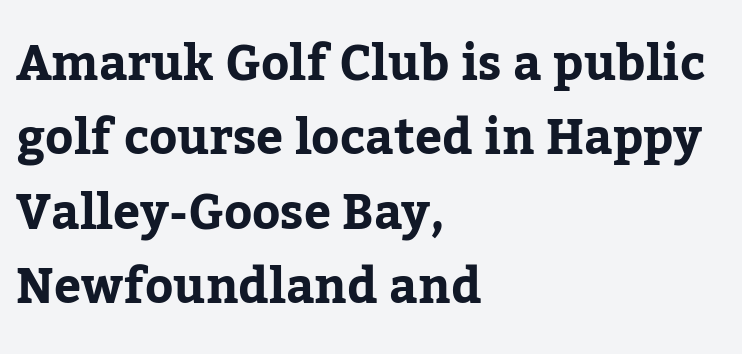
A classic flush-left, rag-right setting is used for this passage. Every stem runs plumb, perpendicular to the baseline. Letterform terminals end in serifs throughout the passage. The zone under the glyphs is completely vacant. What weight is shown? A full bold with thick strokes. The horizontal fit of the characters is conventional and even.
